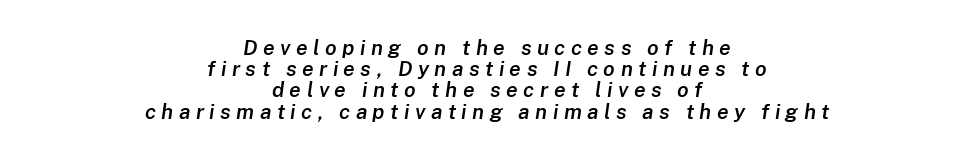
{"italic": "yes", "lean": "right", "slant_degrees": 8, "bold": "semi", "underline": "no", "align": "center", "line_spacing": "tight", "line_spacing_ratio": 1.01, "letter_spacing": "wide", "letter_spacing_em": 0.26, "glyph_px": 21}
